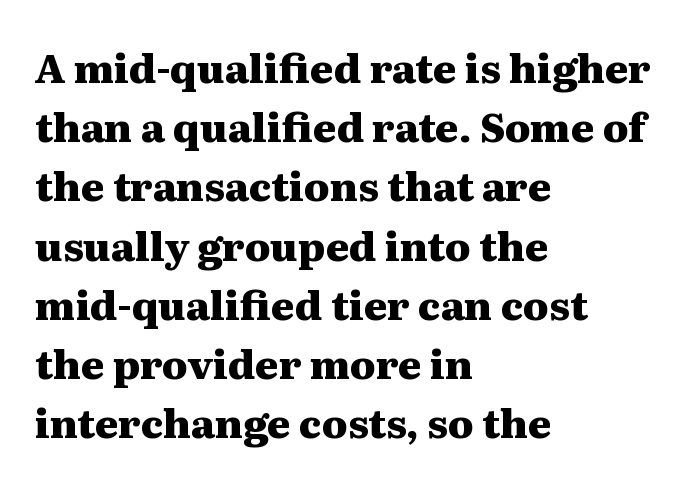
Q: Is the text bold? A: Yes.
Q: Is the text italic (slanted)? A: No, it is upright.
Q: Is the typeface a serif or a sans-serif typeface? A: Serif.
Q: Is the text underlined? A: No.
Q: How is the paragraph aligned? A: Left-aligned.
Q: Is the spacing between letters normal or unusually wide? A: Normal.
Q: Is the spacing between lines tight, normal or loose? A: Normal.
Q: Width (condensed, normal, or wide)? A: Wide.
Q: Stroke contrast? A: Medium.
Q: x-height? A: Medium.
Q: Monospaced? A: No.
